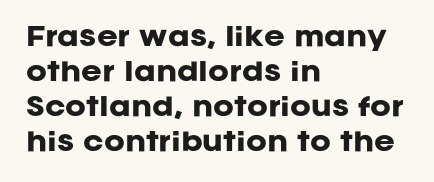
{"italic": "no", "bold": "yes", "underline": "no", "align": "left", "line_spacing": "normal", "line_spacing_ratio": 1.4, "letter_spacing": "normal", "letter_spacing_em": 0.0, "glyph_px": 25}
